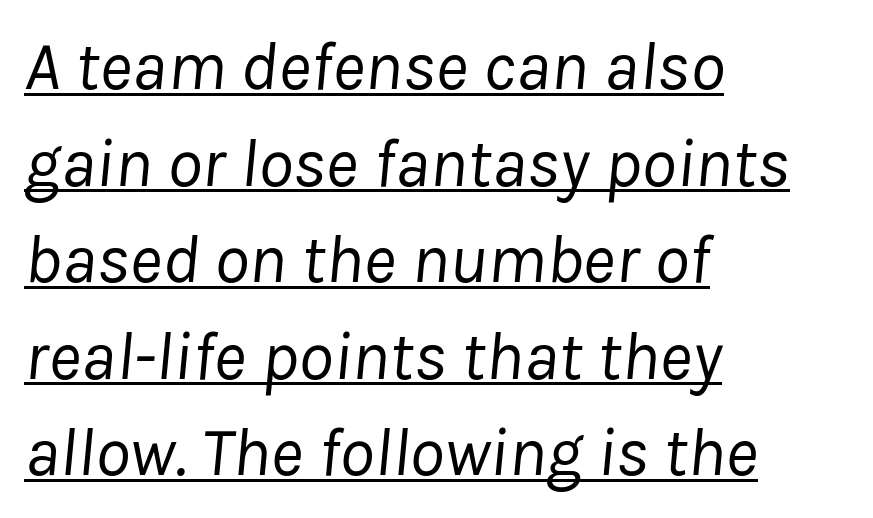
The image shows 70 px regular-weight type, italic (leaning right); set left-aligned, normal line spacing (1.38x), normal letter spacing, underlined; low stroke contrast and a medium x-height.
